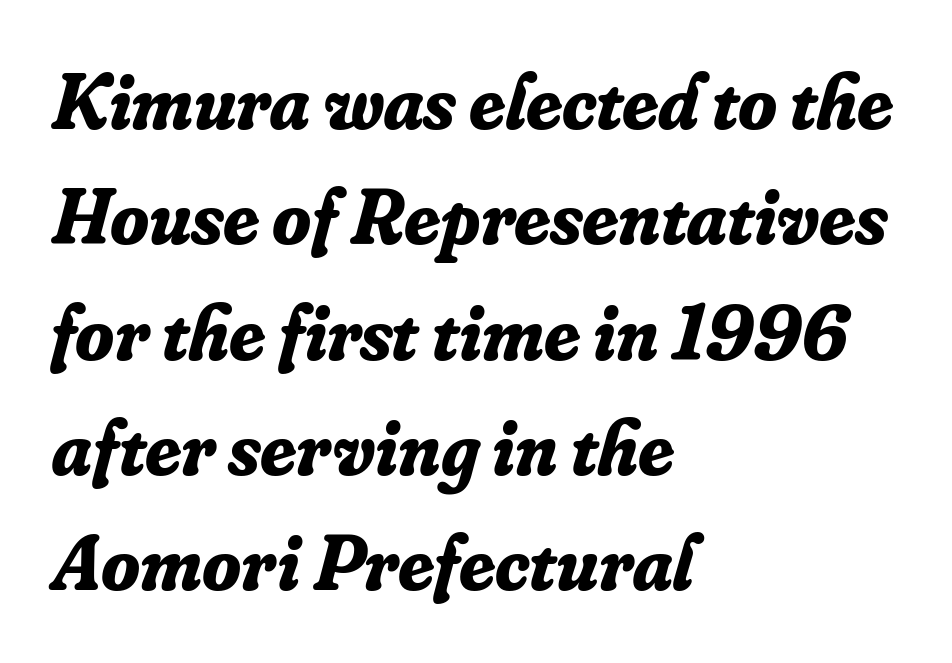
The image shows 79 px bold serif type, italic (leaning right); set left-aligned, normal line spacing (1.46x), normal letter spacing, not underlined; low stroke contrast and a small x-height.
